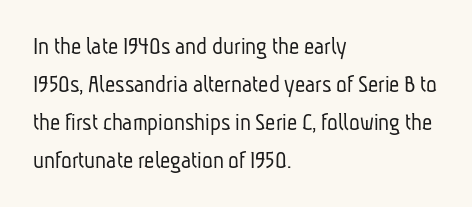
The image shows 25 px text type; set left-aligned, normal line spacing (1.52x), normal letter spacing, not underlined.
